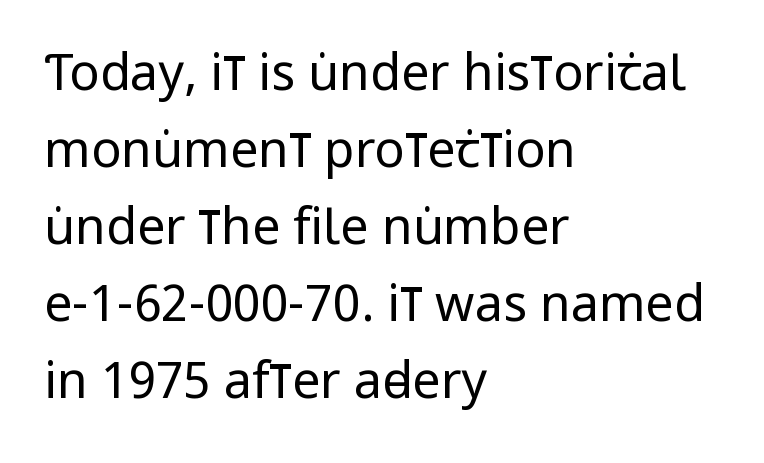
A bare baseline throughout the passage. Words appear dense and cohesive because spacing is normal. I'd call this a sans setting — the letters go barefoot. The passage shown is typed in a proportional face where columns would drift.
